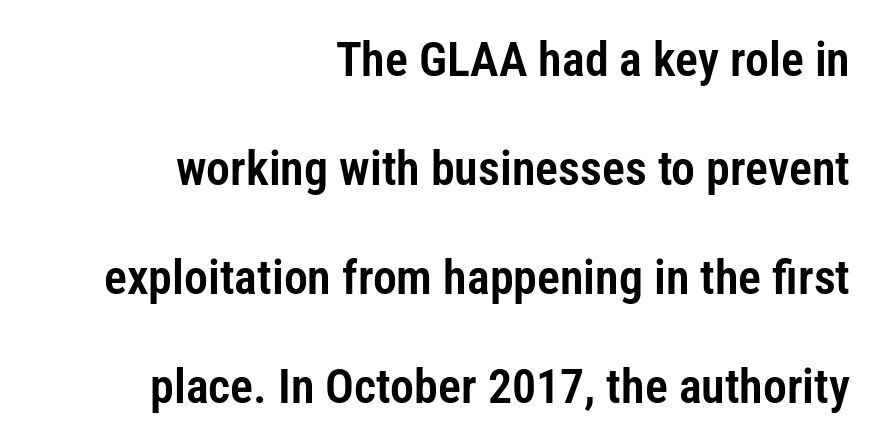
{"serif": "no", "italic": "no", "width": "condensed", "stroke_contrast": "low", "x_height": "medium", "monospaced": "no", "underline": "no", "align": "right", "line_spacing": "loose", "line_spacing_ratio": 2.27, "letter_spacing": "normal", "letter_spacing_em": 0.0, "glyph_px": 48}
